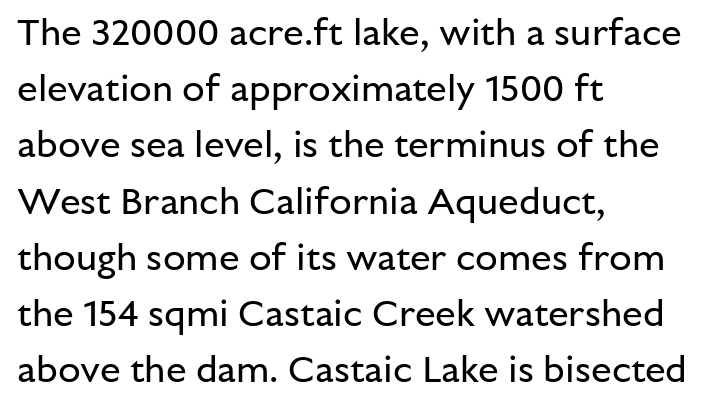
{"serif": "no", "italic": "no", "bold": "no", "weight": "regular", "width": "normal", "stroke_contrast": "low", "x_height": "medium", "monospaced": "no", "underline": "no", "align": "left", "line_spacing": "normal", "line_spacing_ratio": 1.52, "letter_spacing": "normal", "letter_spacing_em": 0.0, "glyph_px": 37}
